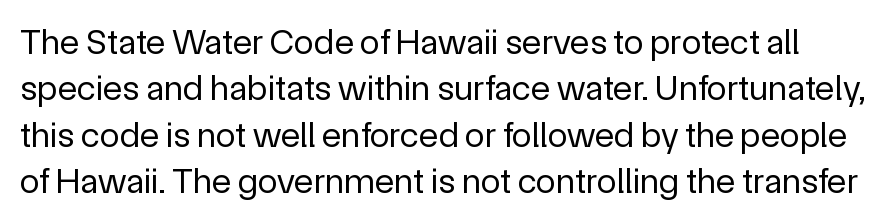
Q: Is the text bold? A: No.
Q: Is the text italic (slanted)? A: No, it is upright.
Q: Is the typeface a serif or a sans-serif typeface? A: Sans-serif.
Q: Is the text underlined? A: No.
Q: Is the spacing between letters normal or unusually wide? A: Normal.
Q: Is the spacing between lines tight, normal or loose? A: Normal.
Q: Width (condensed, normal, or wide)? A: Normal.
Q: x-height? A: Medium.
Q: Monospaced? A: No.
